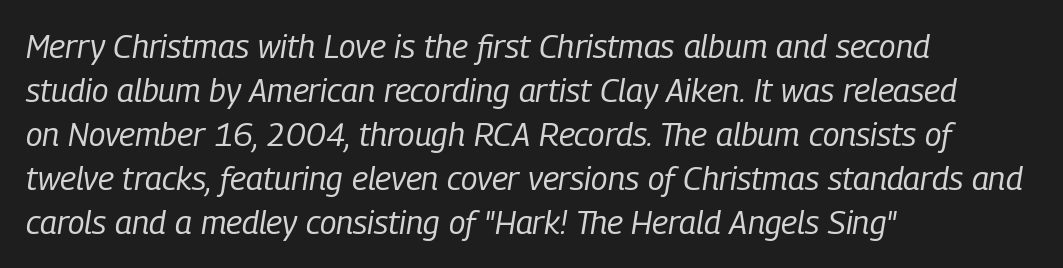
The image shows 33 px regular-weight, condensed type, italic (leaning right); set left-aligned, normal line spacing (1.33x), normal letter spacing, not underlined; low stroke contrast and a medium x-height.
